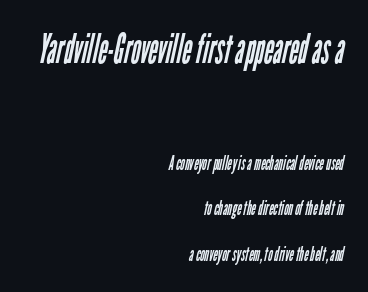
{"serif": "no", "bold": "no", "weight": "regular", "width": "condensed", "stroke_contrast": "low", "x_height": "medium", "monospaced": "no", "underline": "no", "align": "right", "line_spacing": "loose", "line_spacing_ratio": 2.29, "letter_spacing": "normal", "letter_spacing_em": 0.0, "larger_block": "first", "size_ratio": 2.05, "glyph_px": 41}
